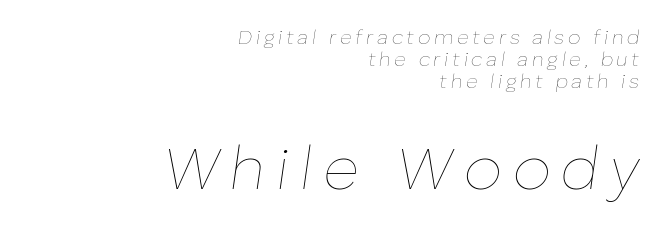
A typesetter would call this leading minimal, almost set solid. The area under the type is left untouched. No letter is thick-stroked: the sample isn't bold. If you drew a line through each stem, it would be angled. These two chunks differ in scale, with the bottom chunk taking the larger measure. Note the varied advance widths — an 'i' is clearly narrower than an 'm'.
